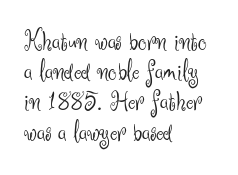
{"serif": "no", "italic": "no", "bold": "no", "weight": "light", "width": "normal", "stroke_contrast": "medium", "x_height": "small", "monospaced": "no", "underline": "no", "align": "left", "line_spacing": "tight", "line_spacing_ratio": 1.08, "letter_spacing": "normal", "letter_spacing_em": 0.0, "glyph_px": 28}
